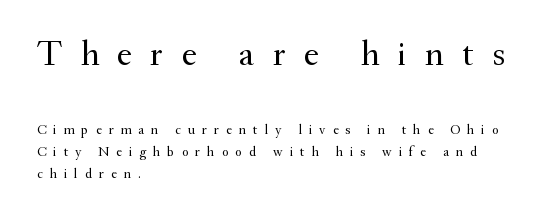
Q: Is the text bold? A: No.
Q: Is the text italic (slanted)? A: No, it is upright.
Q: Is the typeface a serif or a sans-serif typeface? A: Serif.
Q: Is the text underlined? A: No.
Q: How is the paragraph aligned? A: Left-aligned.
Q: Is the spacing between letters normal or unusually wide? A: Unusually wide.
Q: Is the spacing between lines tight, normal or loose? A: Normal.
Q: Which block of text is set in a larger size, the first (top) or the second (bottom)? A: The first (top) one.
Q: Width (condensed, normal, or wide)? A: Normal.
Q: Stroke contrast? A: Medium.
Q: x-height? A: Small.
Q: Monospaced? A: No.
